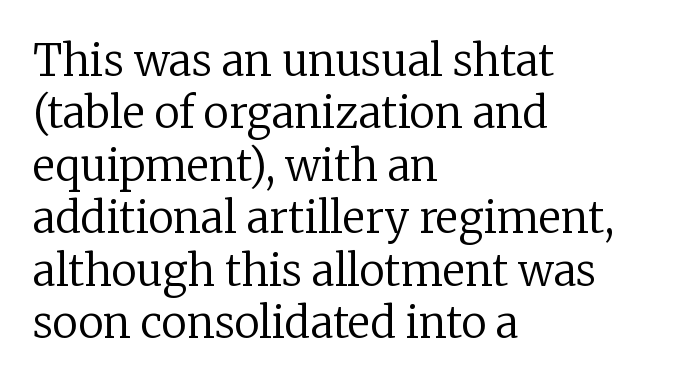
Q: Is the text bold? A: No.
Q: Is the text italic (slanted)? A: No, it is upright.
Q: Is the typeface a serif or a sans-serif typeface? A: Serif.
Q: Is the text underlined? A: No.
Q: How is the paragraph aligned? A: Left-aligned.
Q: Is the spacing between letters normal or unusually wide? A: Normal.
Q: Width (condensed, normal, or wide)? A: Normal.
Q: Stroke contrast? A: Low.
Q: x-height? A: Medium.
Q: Monospaced? A: No.
